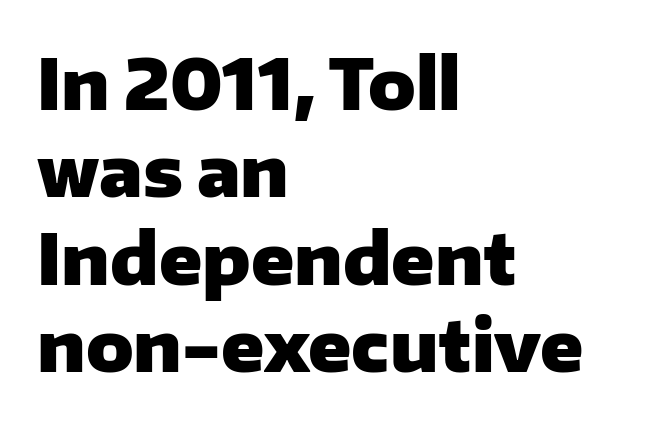
Every row of glyphs begins at an identical x-position on the left. Inter-character spacing is left at the font's built-in metrics. Grotesque or geometric, the face here clearly has no serifs. You'd pick this weight for a headline — it's a proper bold.
